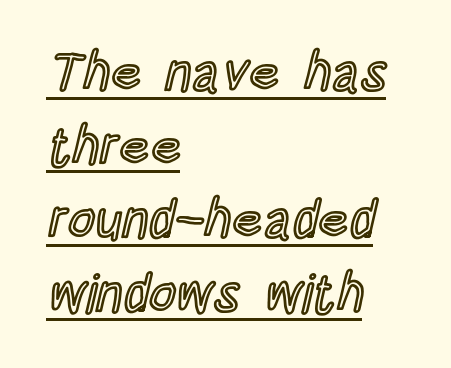
The image shows 53 px condensed type; set left-aligned, normal line spacing (1.39x), normal letter spacing, underlined; a large x-height.
